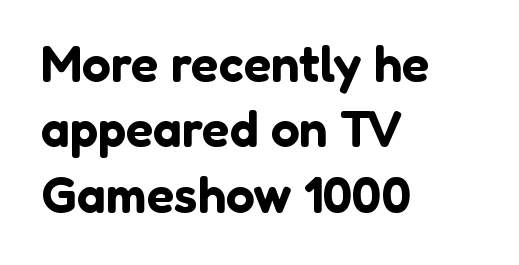
This sample is left-justified, so line endings fall wherever the words run out. The area under the type is left untouched. The glyphs in this specimen are sans serif. Is there much room between lines? A standard amount, neither cramped nor airy. In terms of posture, this sample is upright. Between one letter and the next there's only the usual sliver of space.
